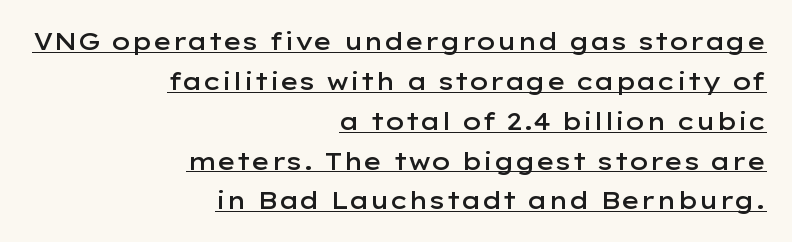
Q: Is the text bold? A: Semi-bold.
Q: Is the text italic (slanted)? A: No, it is upright.
Q: Is the text underlined? A: Yes.
Q: How is the paragraph aligned? A: Right-aligned.
Q: Is the spacing between letters normal or unusually wide? A: Normal.
Q: Is the spacing between lines tight, normal or loose? A: Normal.
